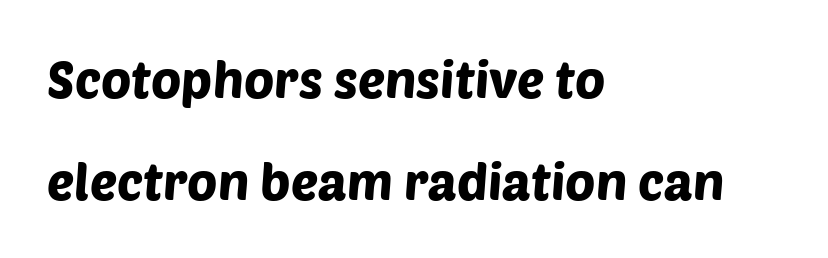
{"serif": "no", "width": "normal", "stroke_contrast": "low", "x_height": "large", "monospaced": "no", "underline": "no", "align": "left", "line_spacing": "loose", "line_spacing_ratio": 2.0, "letter_spacing": "normal", "letter_spacing_em": 0.0, "glyph_px": 51}
